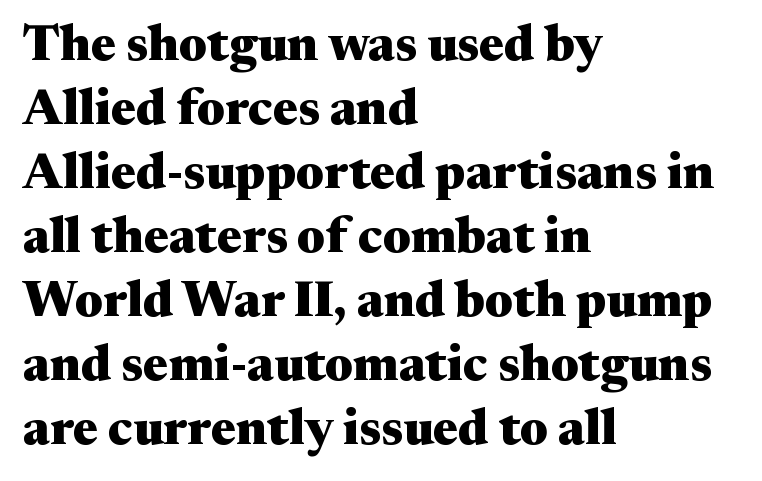
Reading down the block, your eye returns to a fixed left position each line. Here the designer chose a conventional face with non-uniform glyph widths. Notice how thick the strokes are: this is what a full bold looks like. This is the regular roman posture of the typeface. Standard letterfit; no display-style spreading of the glyphs. Each new line begins a customary step beneath the previous one.
